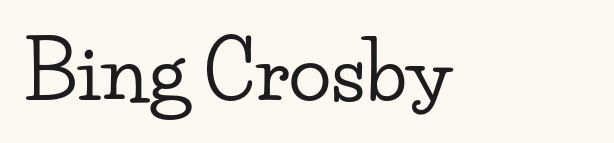
The line texture is even and compact thanks to regular tracking. These lines are composed in type with serifs. Only glyphs here, with clear space below each row. Every character sits straight up, as roman type does. Is this a fixed-width face? No — the glyphs have proportional, varying widths.
